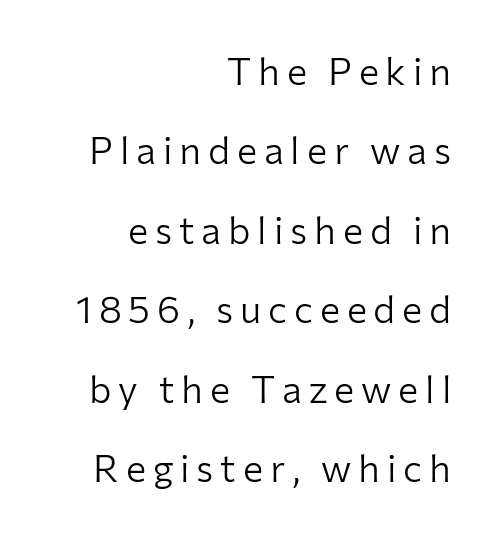
{"serif": "no", "italic": "no", "bold": "no", "weight": "light", "width": "normal", "stroke_contrast": "low", "x_height": "medium", "monospaced": "no", "underline": "no", "align": "right", "line_spacing": "loose", "line_spacing_ratio": 2.09, "glyph_px": 38}
